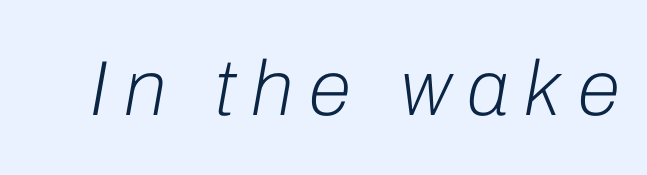
Each row of text sits above clean, open space. Ink coverage per letter is moderate at most. Glyph-to-glyph distance is far greater than everyday printed text. Think of a printed novel: that variable character pitch is what you see here.
